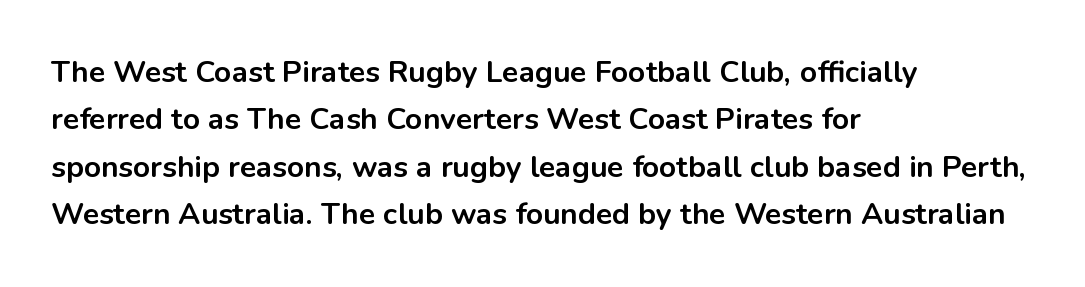
{"serif": "no", "italic": "no", "bold": "yes", "weight": "bold", "width": "normal", "stroke_contrast": "low", "x_height": "medium", "monospaced": "no", "underline": "no", "align": "left", "line_spacing": "normal", "line_spacing_ratio": 1.58, "letter_spacing": "normal", "letter_spacing_em": 0.0, "glyph_px": 30}
